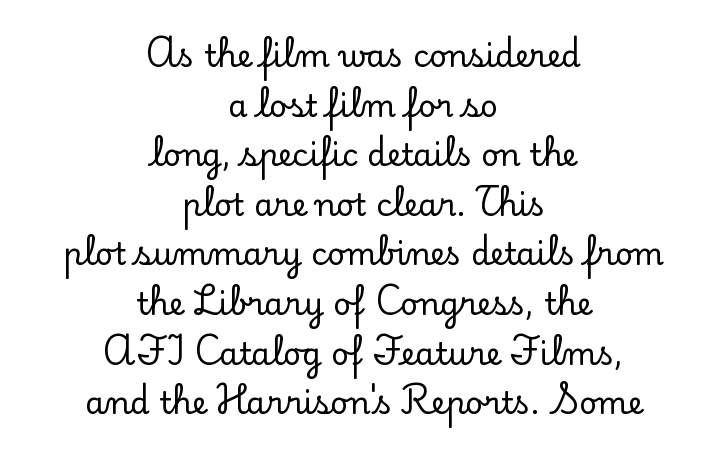
Q: Is the text italic (slanted)? A: No, it is upright.
Q: Is the typeface a serif or a sans-serif typeface? A: Serif.
Q: Is the text underlined? A: No.
Q: How is the paragraph aligned? A: Centered.
Q: Is the spacing between letters normal or unusually wide? A: Normal.
Q: Is the spacing between lines tight, normal or loose? A: Normal.
Q: Width (condensed, normal, or wide)? A: Normal.
Q: Stroke contrast? A: Low.
Q: x-height? A: Small.
Q: Monospaced? A: No.
